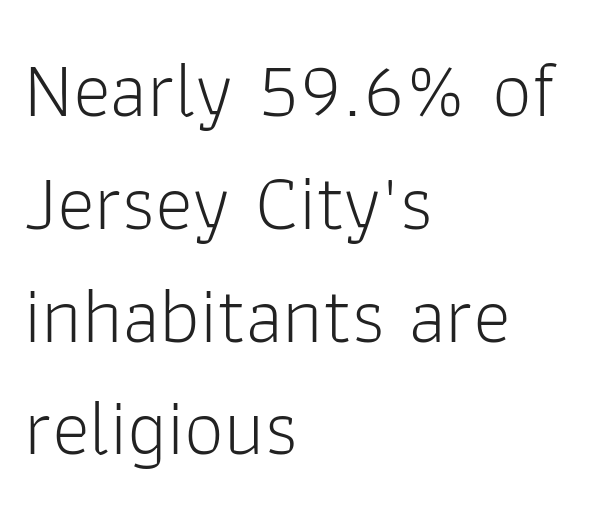
The image shows 80 px light sans-serif type, upright; set left-aligned, normal line spacing (1.41x), normal letter spacing, not underlined; low stroke contrast and a medium x-height.
